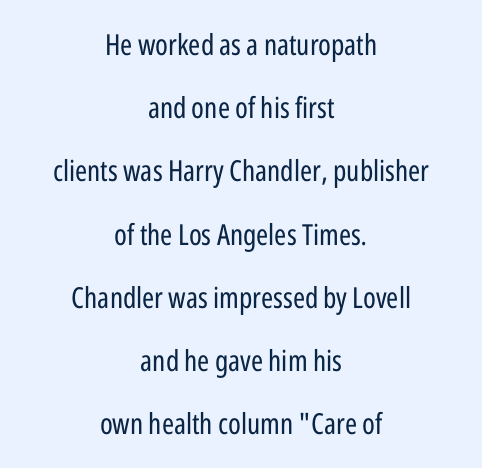
The image shows 29 px regular-weight, condensed sans-serif type, upright; set centered, loose line spacing (2.18x), normal letter spacing, not underlined; low stroke contrast and a medium x-height.
